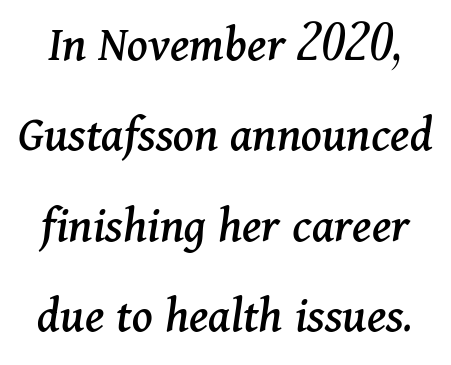
{"serif": "yes", "italic": "yes", "lean": "right", "slant_degrees": 11, "width": "normal", "stroke_contrast": "medium", "x_height": "medium", "monospaced": "no", "underline": "no", "line_spacing_ratio": 1.77, "letter_spacing": "normal", "letter_spacing_em": 0.0, "glyph_px": 51}
